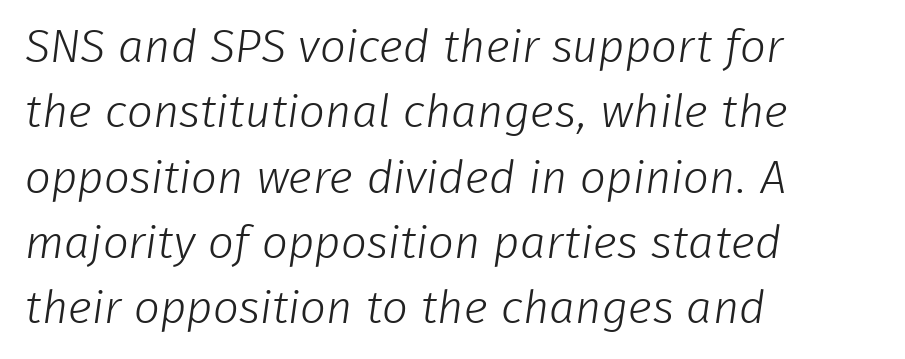
Lines of text with bare space underneath. A typesetter would call this proportional, since set widths differ per character. Weight: not bold — regular or lighter. Default kerning and tracking; the words read as compact shapes.
